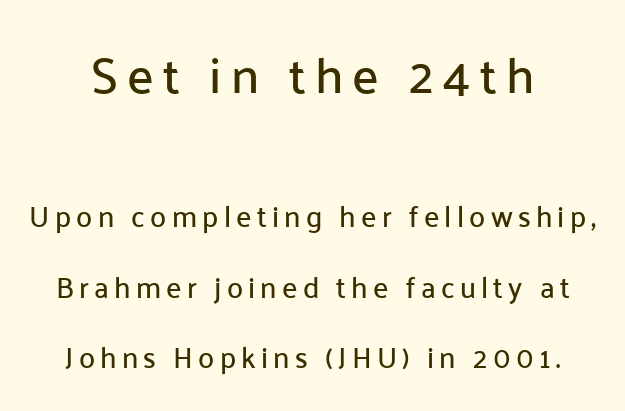
Notice the wide empty band between every row — that's loose leading. Proportional: the letters do not fall into vertical columns. The passage shown is not underscored anywhere. Note: no serifs on the glyphs. Every character sits straight up, as roman type does.
